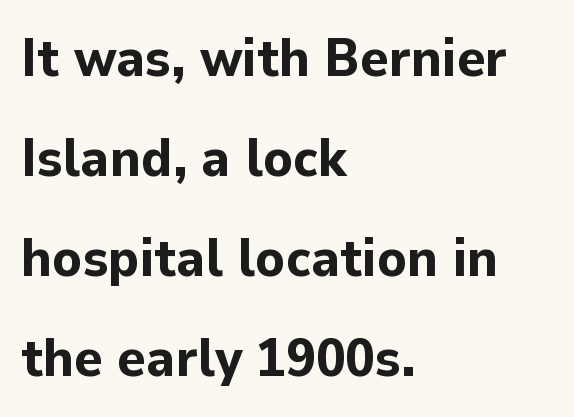
Q: Is the text bold? A: Yes.
Q: Is the text italic (slanted)? A: No, it is upright.
Q: Is the typeface a serif or a sans-serif typeface? A: Sans-serif.
Q: Is the text underlined? A: No.
Q: How is the paragraph aligned? A: Left-aligned.
Q: Is the spacing between letters normal or unusually wide? A: Normal.
Q: Width (condensed, normal, or wide)? A: Normal.
Q: Stroke contrast? A: Low.
Q: x-height? A: Medium.
Q: Monospaced? A: No.
